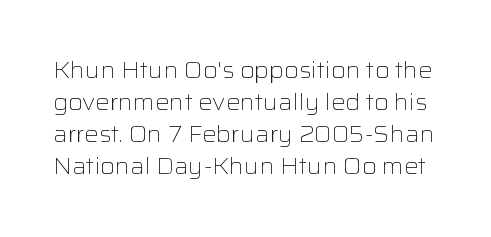
{"italic": "no", "bold": "no", "underline": "no", "line_spacing": "normal", "line_spacing_ratio": 1.45, "letter_spacing": "normal", "letter_spacing_em": 0.0, "glyph_px": 22}
